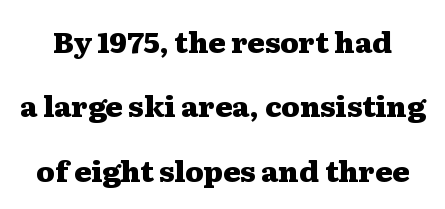
This is heavy type, rendered in bold. Baseline-to-baseline distance is far greater than the letter height. Standard letterfit; no display-style spreading of the glyphs. Looks like regular typesetting: each glyph gets only the width it needs. Italic: no, the glyphs are upright roman.
